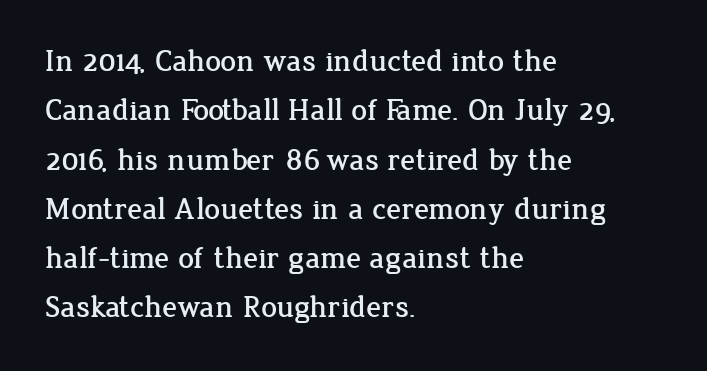
Observe the ordinary spacing: letters are neighbours, not strangers. Little horizontal feet cap the strokes, marking this as serif type. This rendering features lettering with no underline. Typeset ragged right — the left edge is the straight one.
